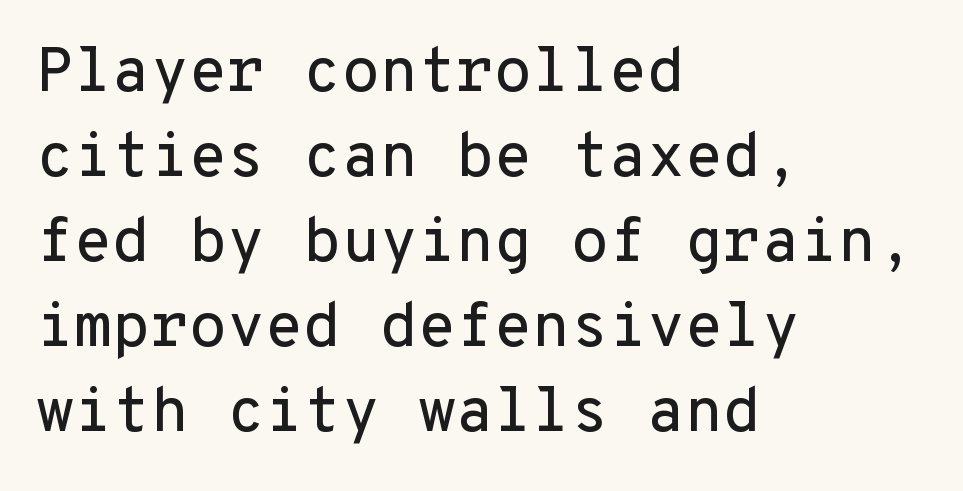
The passage shown has conventional tracking throughout. Leftover space on each line is placed entirely after the last word. Note: no serifs on the glyphs. Here the designer chose a console-style face with uniform glyph widths. Vertically, the passage feels balanced, rows spaced as you'd expect.
